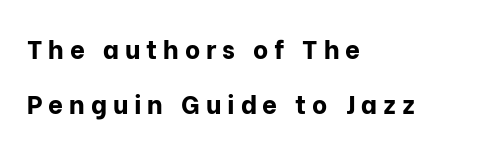
{"italic": "no", "bold": "yes", "underline": "no", "align": "left", "line_spacing": "loose", "line_spacing_ratio": 2.13, "letter_spacing": "wide", "letter_spacing_em": 0.23, "glyph_px": 26}
